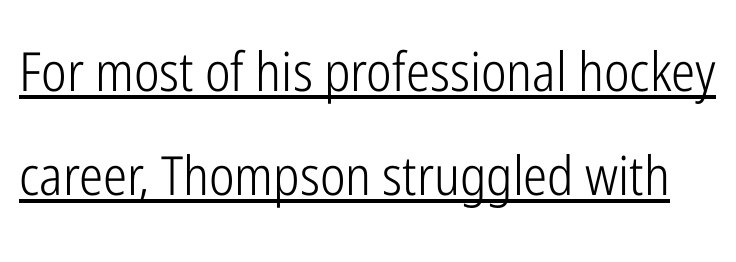
Q: Is the text bold? A: No.
Q: Is the text italic (slanted)? A: No, it is upright.
Q: Is the typeface a serif or a sans-serif typeface? A: Sans-serif.
Q: Is the text underlined? A: Yes.
Q: Is the spacing between letters normal or unusually wide? A: Normal.
Q: Is the spacing between lines tight, normal or loose? A: Loose.
Q: Width (condensed, normal, or wide)? A: Condensed.
Q: Stroke contrast? A: Low.
Q: x-height? A: Medium.
Q: Monospaced? A: No.
